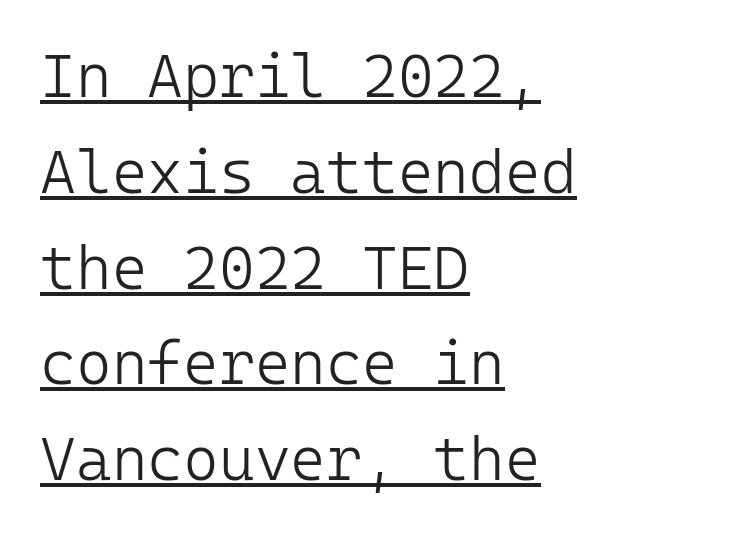
Q: Is the text bold? A: No.
Q: Is the text italic (slanted)? A: No, it is upright.
Q: Is the typeface a serif or a sans-serif typeface? A: Sans-serif.
Q: Is the text underlined? A: Yes.
Q: How is the paragraph aligned? A: Left-aligned.
Q: Is the spacing between letters normal or unusually wide? A: Normal.
Q: Is the spacing between lines tight, normal or loose? A: Normal.
Q: Width (condensed, normal, or wide)? A: Normal.
Q: Stroke contrast? A: Low.
Q: x-height? A: Medium.
